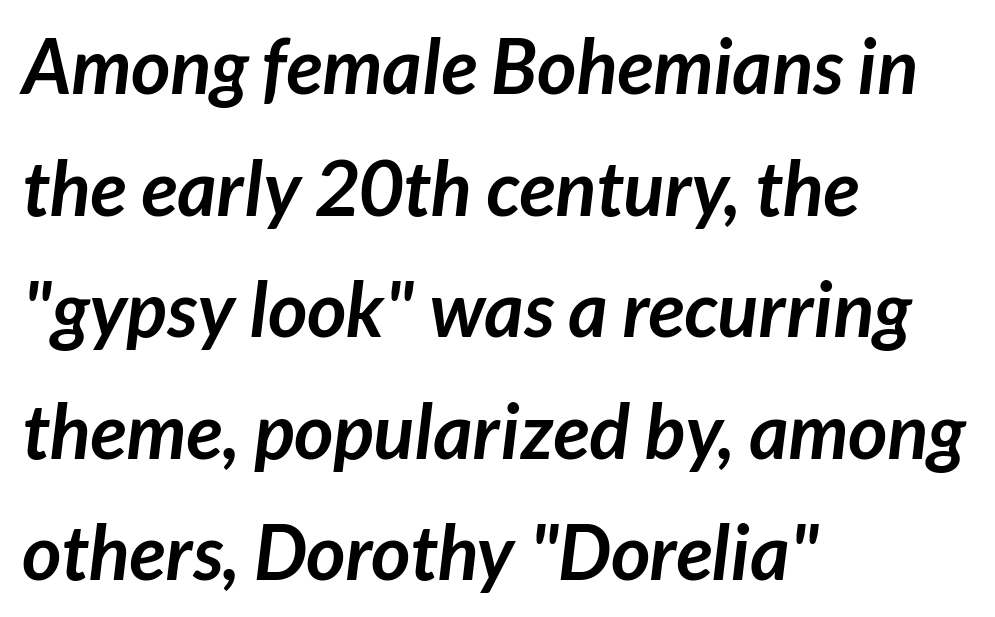
Q: Is the text bold? A: Yes.
Q: Is the typeface a serif or a sans-serif typeface? A: Sans-serif.
Q: Is the text underlined? A: No.
Q: How is the paragraph aligned? A: Left-aligned.
Q: Is the spacing between letters normal or unusually wide? A: Normal.
Q: Is the spacing between lines tight, normal or loose? A: Normal.
Q: Width (condensed, normal, or wide)? A: Normal.
Q: Stroke contrast? A: Low.
Q: x-height? A: Medium.
Q: Monospaced? A: No.
